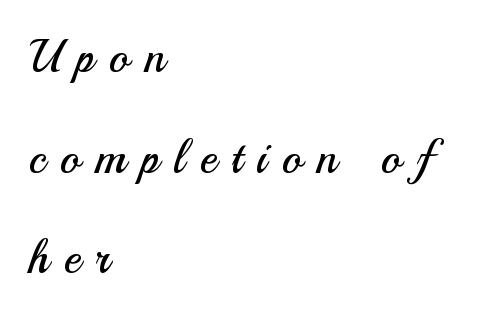
Q: Is the text bold? A: No.
Q: Is the text italic (slanted)? A: Yes.
Q: Is the typeface a serif or a sans-serif typeface? A: Sans-serif.
Q: Is the text underlined? A: No.
Q: How is the paragraph aligned? A: Left-aligned.
Q: Is the spacing between letters normal or unusually wide? A: Unusually wide.
Q: Is the spacing between lines tight, normal or loose? A: Loose.
Q: Width (condensed, normal, or wide)? A: Normal.
Q: Stroke contrast? A: Medium.
Q: x-height? A: Small.
Q: Monospaced? A: No.
